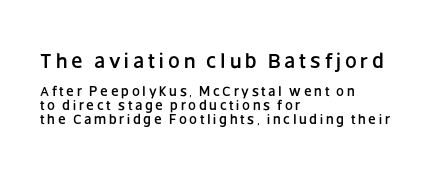
Q: Is the text italic (slanted)? A: No, it is upright.
Q: Is the text underlined? A: No.
Q: How is the paragraph aligned? A: Left-aligned.
Q: Is the spacing between lines tight, normal or loose? A: Tight.
Q: Which block of text is set in a larger size, the first (top) or the second (bottom)? A: The first (top) one.
